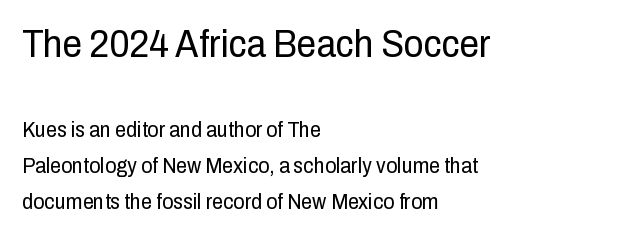
Q: Is the text bold? A: No.
Q: Is the text italic (slanted)? A: No, it is upright.
Q: Is the typeface a serif or a sans-serif typeface? A: Sans-serif.
Q: Is the text underlined? A: No.
Q: How is the paragraph aligned? A: Left-aligned.
Q: Is the spacing between letters normal or unusually wide? A: Normal.
Q: Is the spacing between lines tight, normal or loose? A: Normal.
Q: Which block of text is set in a larger size, the first (top) or the second (bottom)? A: The first (top) one.
Q: Width (condensed, normal, or wide)? A: Condensed.
Q: Stroke contrast? A: Low.
Q: x-height? A: Medium.
Q: Monospaced? A: No.
